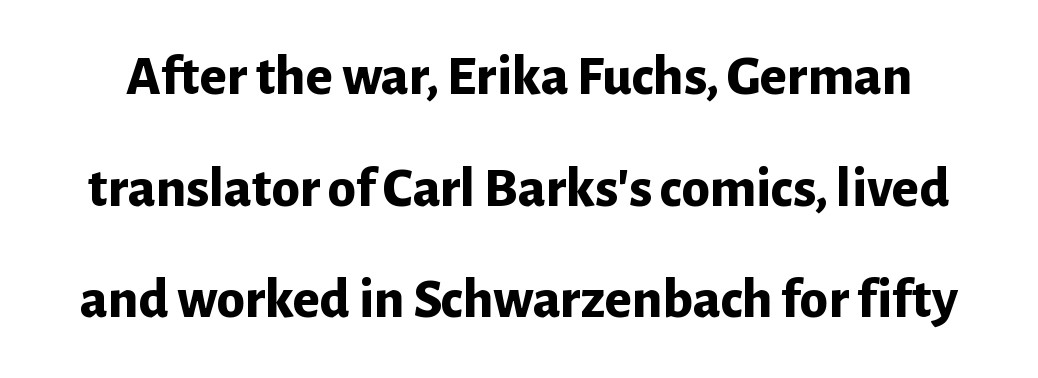
{"serif": "no", "italic": "no", "bold": "yes", "weight": "bold", "width": "normal", "stroke_contrast": "low", "x_height": "medium", "monospaced": "no", "underline": "no", "line_spacing": "loose", "line_spacing_ratio": 1.96, "letter_spacing": "normal", "letter_spacing_em": 0.0, "glyph_px": 57}
